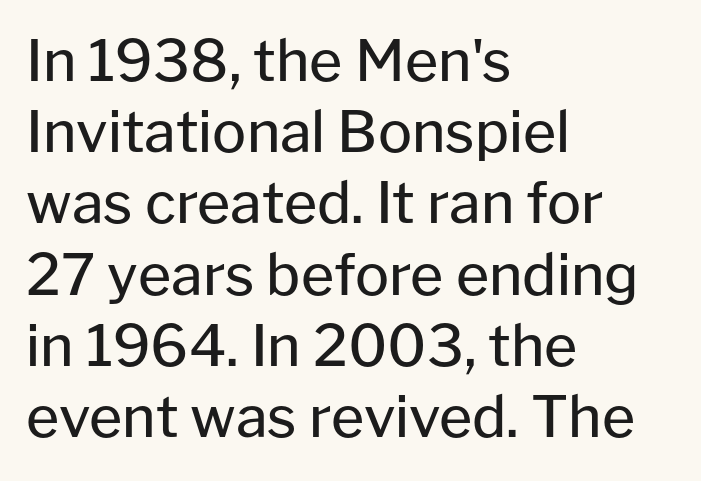
The image shows 57 px regular-weight sans-serif type, upright; set left-aligned, normal line spacing (1.25x), normal letter spacing, not underlined; low stroke contrast and a medium x-height.
